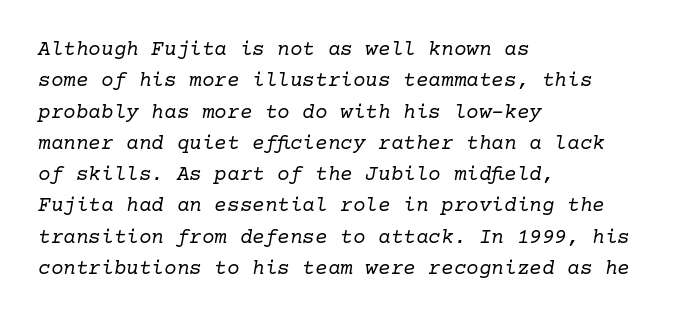
{"italic": "yes", "lean": "right", "slant_degrees": 10, "bold": "no", "underline": "no", "align": "left", "line_spacing": "normal", "line_spacing_ratio": 1.49, "letter_spacing": "normal", "letter_spacing_em": 0.0, "glyph_px": 21}
